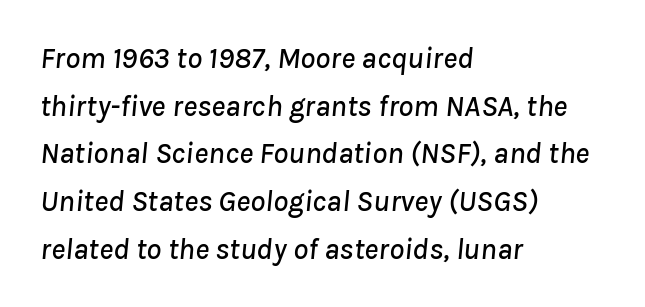
The image shows 30 px text type, italic (leaning right); set left-aligned, normal line spacing (1.59x), normal letter spacing, not underlined; low stroke contrast and a medium x-height.
